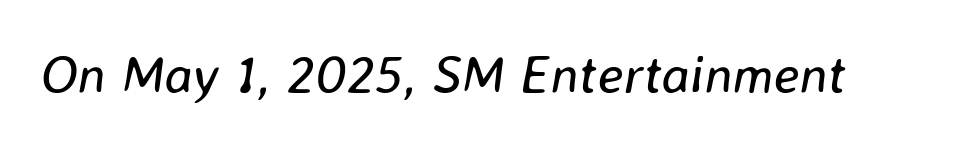
Only glyphs here, with clear space below each row. Is this a fixed-width face? No — the glyphs have proportional, varying widths. Each stroke keeps to a modest, everyday thickness or less. The letters are slanted; this is an italic face. Honestly, the letter spacing is just normal — you wouldn't notice it.
